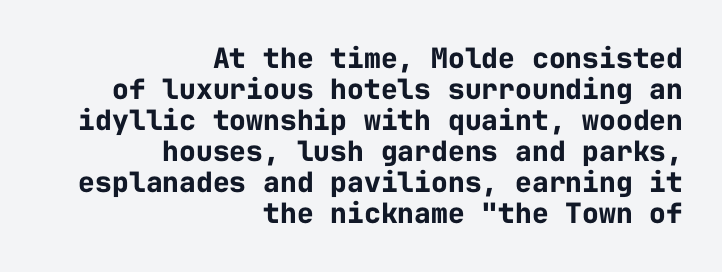
The passage shown has conventional tracking throughout. Note the uniform advance width — an 'i' takes as much space as an 'm'. The vertical gap from one line to the next is small. The passage shown is not underscored anywhere.
